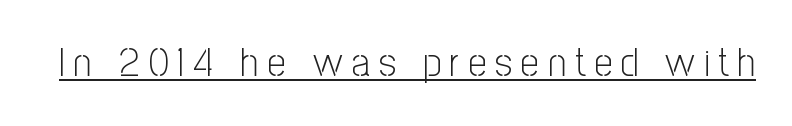
Q: Is the text bold? A: No.
Q: Is the text italic (slanted)? A: No, it is upright.
Q: Is the typeface a serif or a sans-serif typeface? A: Sans-serif.
Q: Is the text underlined? A: Yes.
Q: Is the spacing between letters normal or unusually wide? A: Unusually wide.
Q: Width (condensed, normal, or wide)? A: Condensed.
Q: Stroke contrast? A: Low.
Q: x-height? A: Medium.
Q: Monospaced? A: No.
